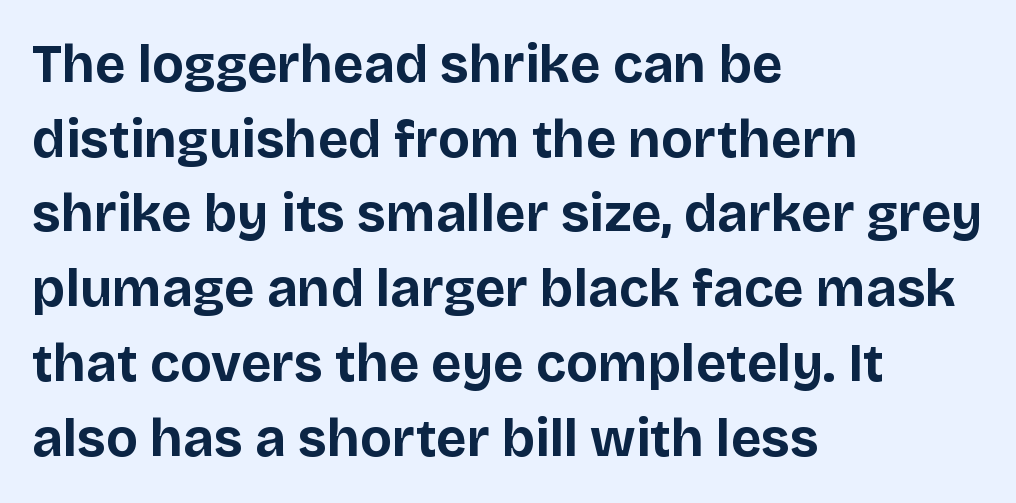
Q: Is the text bold? A: Yes.
Q: Is the text italic (slanted)? A: No, it is upright.
Q: Is the typeface a serif or a sans-serif typeface? A: Sans-serif.
Q: Is the text underlined? A: No.
Q: How is the paragraph aligned? A: Left-aligned.
Q: Is the spacing between letters normal or unusually wide? A: Normal.
Q: Is the spacing between lines tight, normal or loose? A: Normal.
Q: Width (condensed, normal, or wide)? A: Normal.
Q: Stroke contrast? A: Low.
Q: x-height? A: Large.
Q: Monospaced? A: No.
